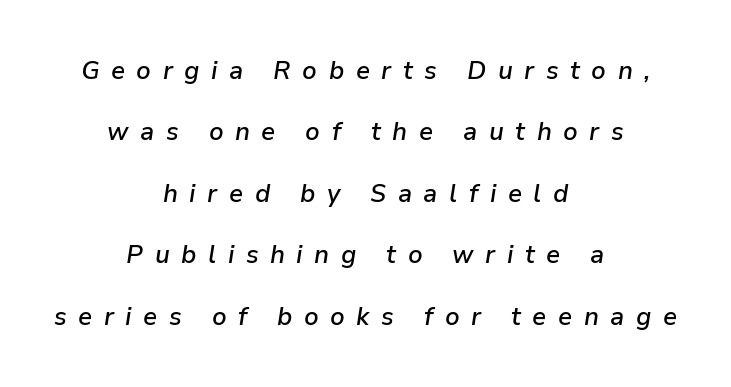
{"italic": "yes", "lean": "right", "slant_degrees": 9, "bold": "semi", "underline": "no", "align": "center", "line_spacing": "loose", "line_spacing_ratio": 2.46, "letter_spacing": "wide", "letter_spacing_em": 0.46, "glyph_px": 25}
